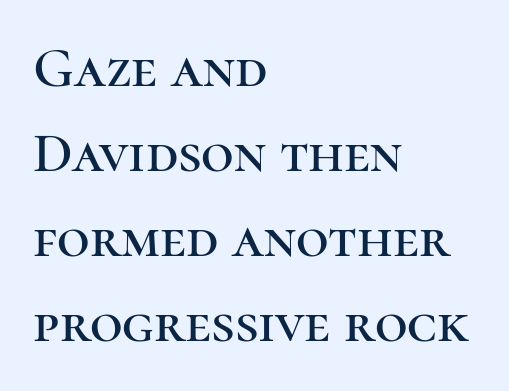
{"serif": "yes", "italic": "no", "width": "normal", "stroke_contrast": "high", "x_height": "medium", "monospaced": "no", "underline": "no", "align": "left", "line_spacing": "normal", "line_spacing_ratio": 1.49, "letter_spacing": "normal", "letter_spacing_em": 0.0, "glyph_px": 57}
